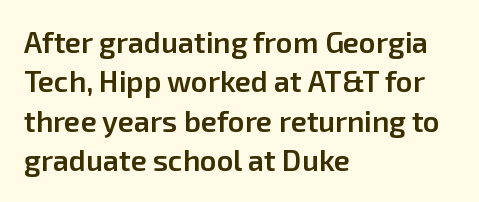
{"serif": "no", "italic": "no", "bold": "semi", "weight": "semibold", "width": "normal", "stroke_contrast": "low", "x_height": "medium", "monospaced": "no", "underline": "no", "align": "left", "line_spacing": "normal", "line_spacing_ratio": 1.36, "letter_spacing": "normal", "letter_spacing_em": 0.0, "glyph_px": 29}
